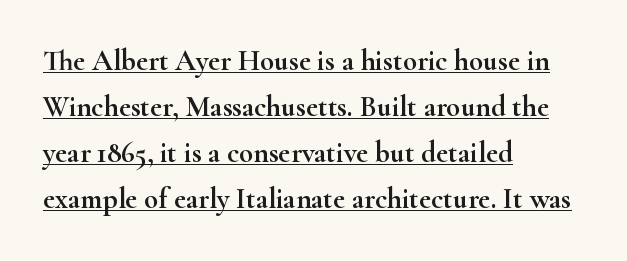
The image shows 29 px wide serif type, upright; set left-aligned, normal line spacing (1.59x), normal letter spacing, underlined; high stroke contrast and a small x-height.
